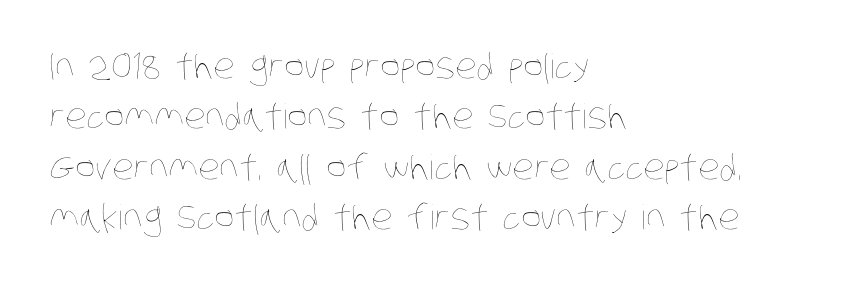
Q: Is the text bold? A: No.
Q: Is the text underlined? A: No.
Q: How is the paragraph aligned? A: Left-aligned.
Q: Is the spacing between letters normal or unusually wide? A: Normal.
Q: Is the spacing between lines tight, normal or loose? A: Normal.
Q: Width (condensed, normal, or wide)? A: Condensed.
Q: Stroke contrast? A: Low.
Q: x-height? A: Large.
Q: Monospaced? A: No.
